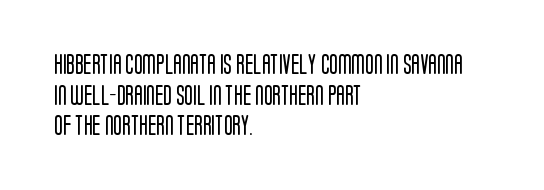
The image shows 20 px text type, upright; set left-aligned, normal line spacing (1.53x), normal letter spacing, not underlined.
